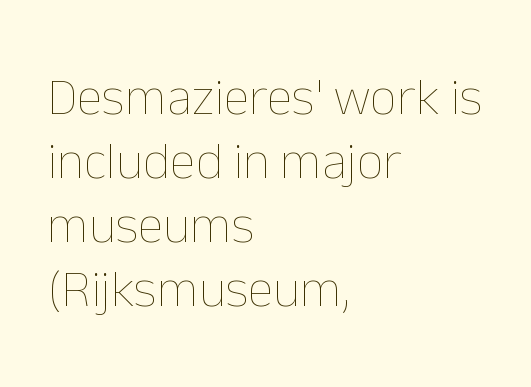
The image shows 53 px thin type, upright; set left-aligned, line spacing 1.21x, normal letter spacing, not underlined; low stroke contrast and a medium x-height.
